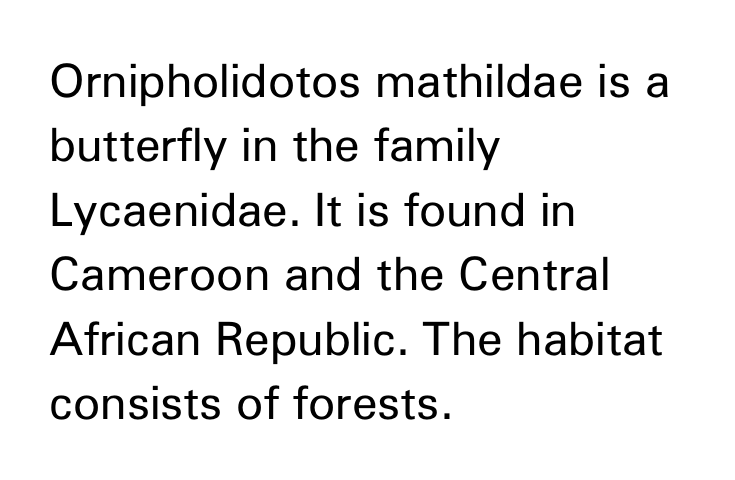
Notice how descenders clear the ascenders below comfortably — that's standard leading. Stem width sits at or under what a default text font uses. The strip under each line holds only bare page. Is the letter spacing exaggerated? No — it looks like the ordinary default.
